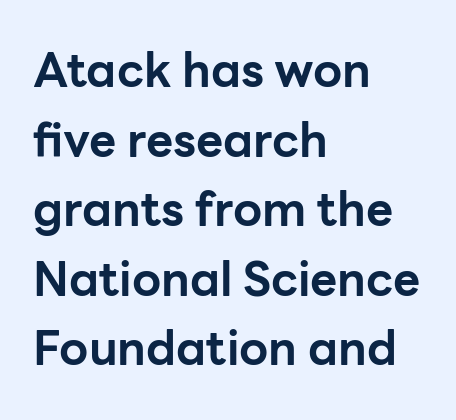
This sample uses a sans-serif face. Unlike italic type, these characters show no tilt at all. There is no visible air inserted between adjacent glyphs. Words float on clear page, feet unadorned. Strokes here are thick enough to call this a true bold.
